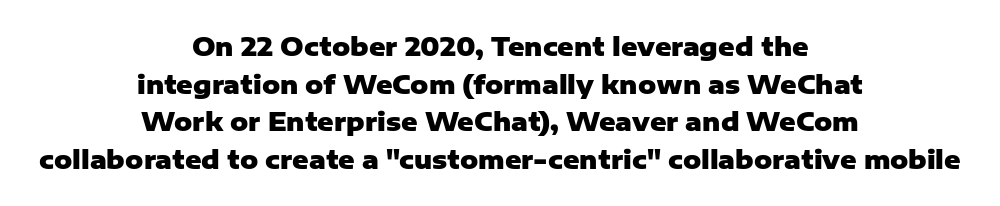
The text block is weighted toward neither margin, spreading evenly from the middle. Standard letterfit; no display-style spreading of the glyphs. Posture: upright roman. The strokes are fattened all the way to bold. Words float on clear page, feet unadorned. The rendering uses a moderate line-height, typical for paragraphs.
